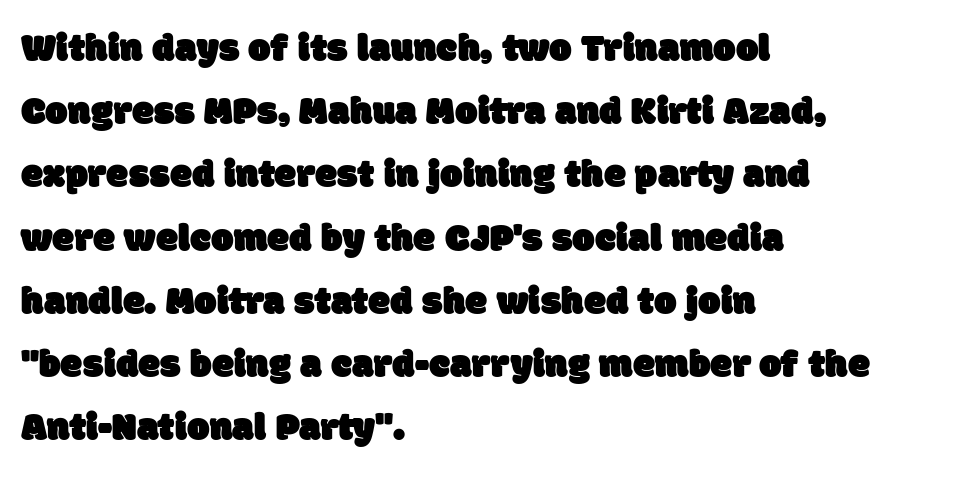
Letter spacing: default. Summary of vertical rhythm: regular, with standard interline spacing. The text block is weighted toward the left margin, trailing off unevenly rightward. Character widths vary here, with narrow letters taking less room than wide ones. Nothing sits at the stroke ends, so this counts as sans-serif. The words here are not underlined.
